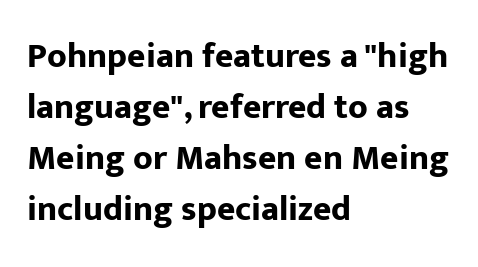
{"serif": "no", "italic": "no", "bold": "yes", "weight": "bold", "width": "normal", "stroke_contrast": "low", "x_height": "medium", "monospaced": "no", "underline": "no", "align": "left", "line_spacing": "normal", "line_spacing_ratio": 1.46, "letter_spacing": "normal", "letter_spacing_em": 0.0, "glyph_px": 35}
